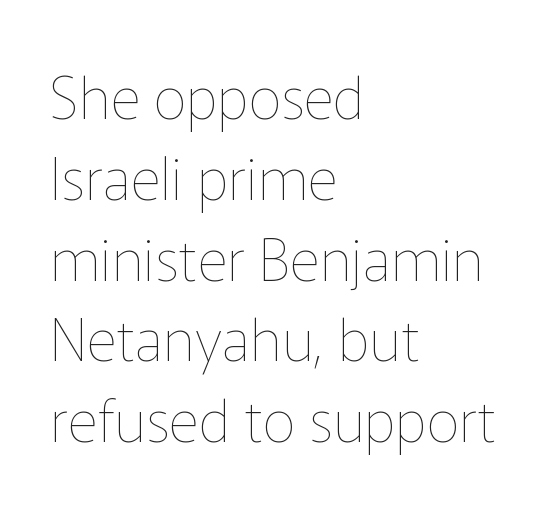
{"italic": "no", "bold": "no", "weight": "thin", "width": "normal", "stroke_contrast": "low", "x_height": "medium", "monospaced": "no", "underline": "no", "align": "left", "line_spacing": "normal", "line_spacing_ratio": 1.37, "letter_spacing": "normal", "letter_spacing_em": 0.0, "glyph_px": 59}
